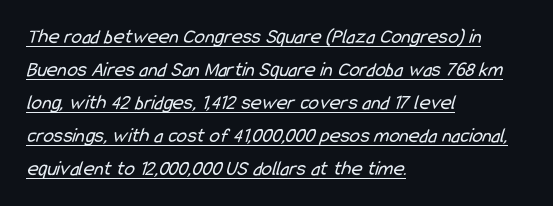
Baseline-to-baseline distance is the conventional proportion of letter height. No extra tracking has been applied to these lines. Each line of the rendering has a horizontal stroke beneath the glyphs. Stems here are at most as thick as an everyday book face. Line starts are locked; line ends wander.
